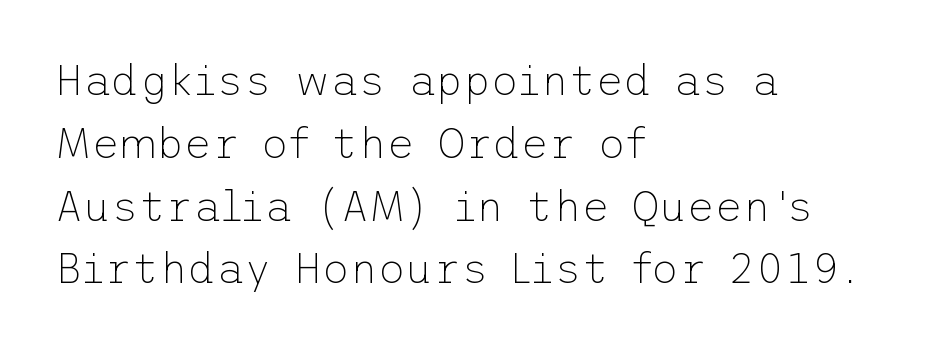
The image shows 43 px thin sans-serif type, upright; set left-aligned, normal line spacing (1.46x), normal letter spacing, not underlined; low stroke contrast and a medium x-height.
